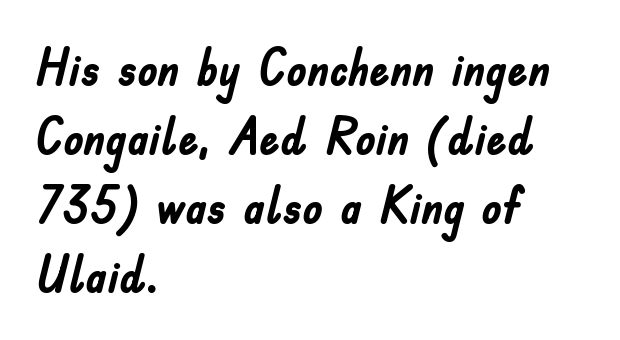
The image shows 51 px semibold, condensed sans-serif type; set left-aligned, normal line spacing (1.35x), normal letter spacing, not underlined; low stroke contrast and a small x-height.
